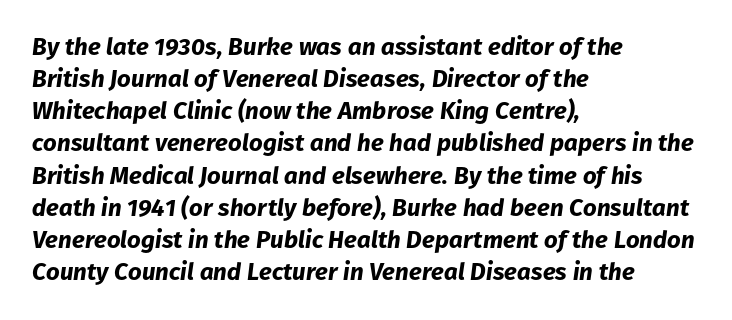
The image shows 24 px bold type, italic (leaning right); set left-aligned, normal line spacing (1.34x), normal letter spacing, not underlined.
